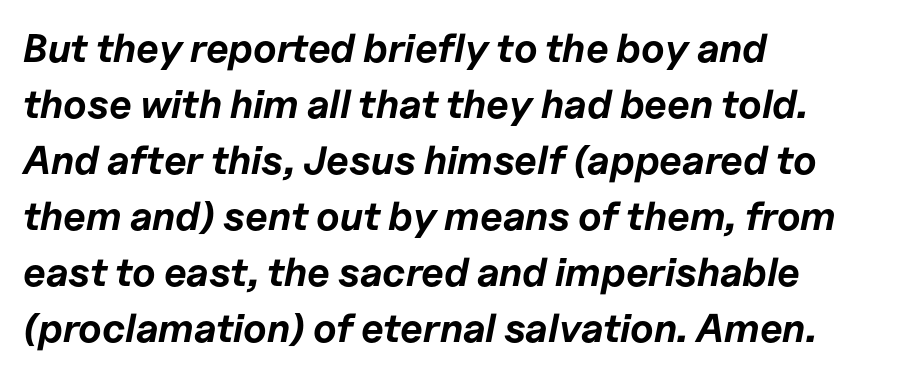
The image shows 40 px bold type, italic (leaning right); set left-aligned, normal line spacing (1.4x), normal letter spacing, not underlined; low stroke contrast and a medium x-height.
